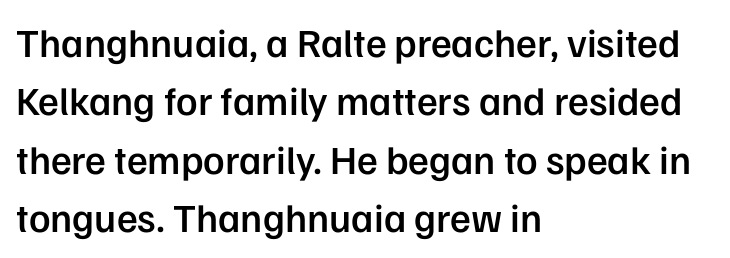
Q: Is the text bold? A: Semi-bold.
Q: Is the text italic (slanted)? A: No, it is upright.
Q: Is the typeface a serif or a sans-serif typeface? A: Sans-serif.
Q: Is the text underlined? A: No.
Q: How is the paragraph aligned? A: Left-aligned.
Q: Is the spacing between letters normal or unusually wide? A: Normal.
Q: Is the spacing between lines tight, normal or loose? A: Normal.
Q: Width (condensed, normal, or wide)? A: Normal.
Q: Stroke contrast? A: Low.
Q: x-height? A: Medium.
Q: Monospaced? A: No.
